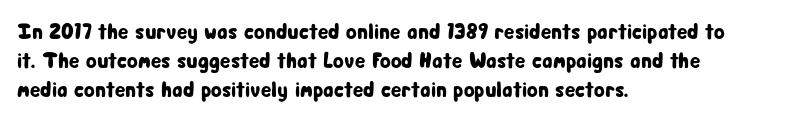
Descender tails drop into unmarked territory. Horizontal alignment here is leftward, the default for most running prose. Does extra space separate the letters? No, they use regular spacing. Upright lettering throughout. Evenly set lines give the paragraph a standard silhouette.
